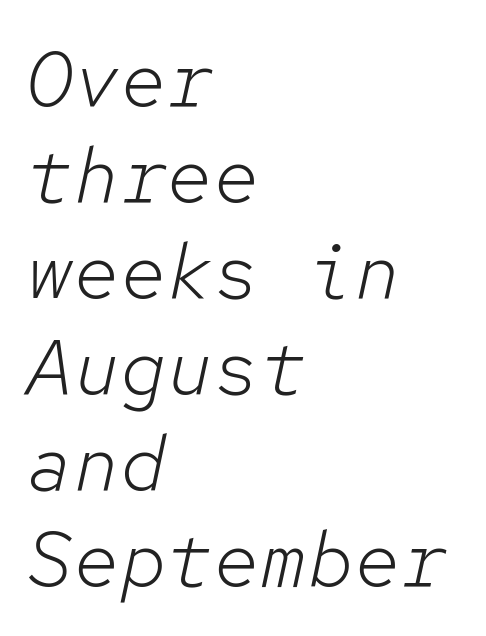
Q: Is the text bold? A: No.
Q: Is the text italic (slanted)? A: Yes, it leans right by about 12 degrees.
Q: Is the text underlined? A: No.
Q: How is the paragraph aligned? A: Left-aligned.
Q: Is the spacing between letters normal or unusually wide? A: Normal.
Q: Width (condensed, normal, or wide)? A: Normal.
Q: Stroke contrast? A: Low.
Q: x-height? A: Medium.
Q: Monospaced? A: Yes.
